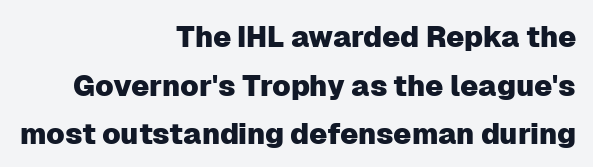
{"serif": "no", "italic": "no", "width": "normal", "stroke_contrast": "low", "x_height": "medium", "monospaced": "no", "underline": "no", "align": "right", "line_spacing": "normal", "line_spacing_ratio": 1.68, "letter_spacing": "normal", "letter_spacing_em": 0.0, "glyph_px": 29}
